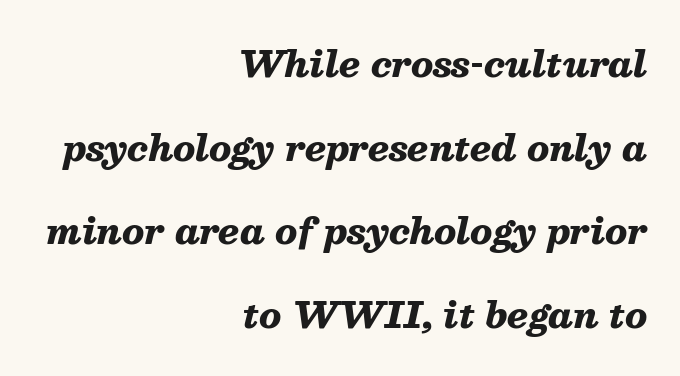
Character widths vary here, with narrow letters taking less room than wide ones. The setting favours the right margin, as signatures and pull-quotes sometimes do. Quick note: interline space is abundant. Bare-footed words on every line.
